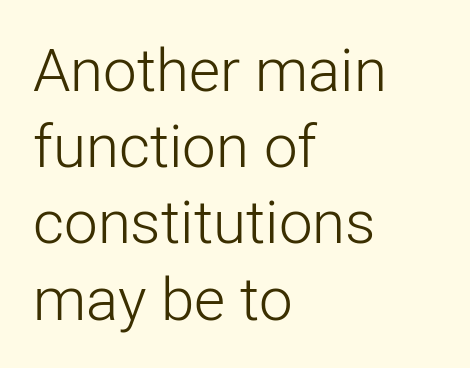
{"serif": "no", "italic": "no", "bold": "no", "weight": "light", "width": "normal", "stroke_contrast": "low", "x_height": "medium", "monospaced": "no", "underline": "no", "align": "left", "line_spacing": "normal", "line_spacing_ratio": 1.27, "letter_spacing": "normal", "letter_spacing_em": 0.0, "glyph_px": 60}
